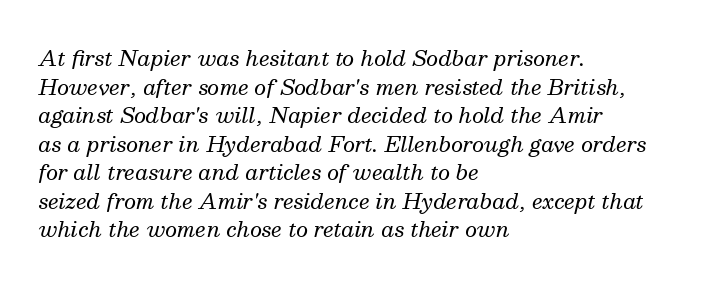
Q: Is the text bold? A: No.
Q: Is the text italic (slanted)? A: Yes, it leans right by about 13 degrees.
Q: Is the text underlined? A: No.
Q: How is the paragraph aligned? A: Left-aligned.
Q: Is the spacing between letters normal or unusually wide? A: Normal.
Q: Is the spacing between lines tight, normal or loose? A: Normal.
